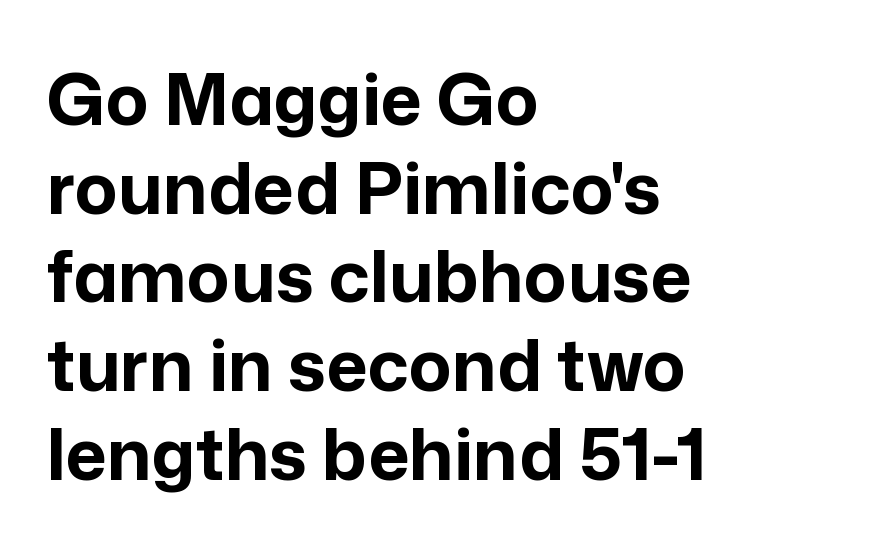
Type without underlining. Unlike italic type, these characters show no tilt at all. Line spacing here is normal. I'd call this a sans setting — the letters go barefoot. Horizontal alignment here is leftward, the default for most running prose. Tracking here is standard; glyphs follow each other at the usual distance.
